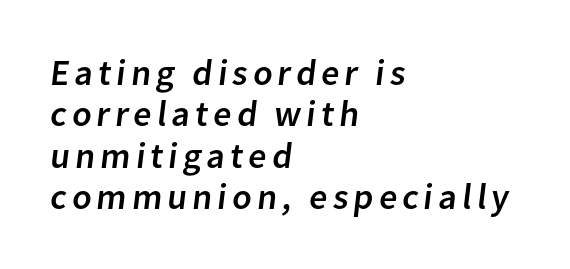
The image shows 36 px sans-serif type; set left-aligned, tight line spacing (1.15x), not underlined; low stroke contrast and a medium x-height.
